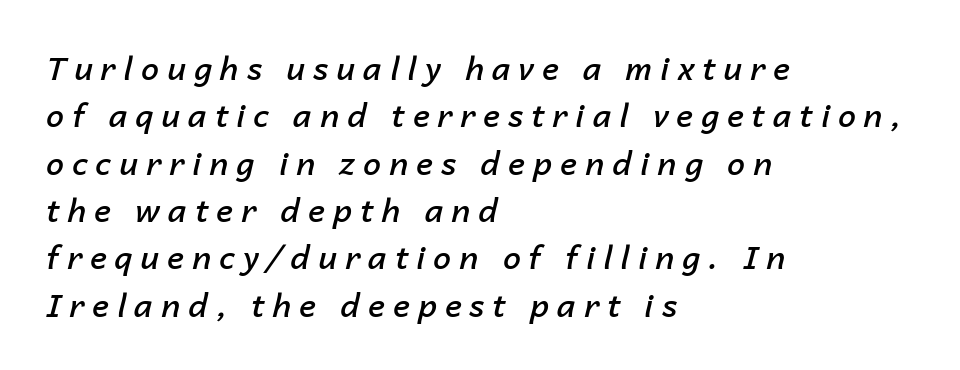
The image shows 32 px semibold type, italic (leaning right); set left-aligned, normal line spacing (1.48x), unusually wide letter spacing (+0.25 em), not underlined; low stroke contrast and a medium x-height.
